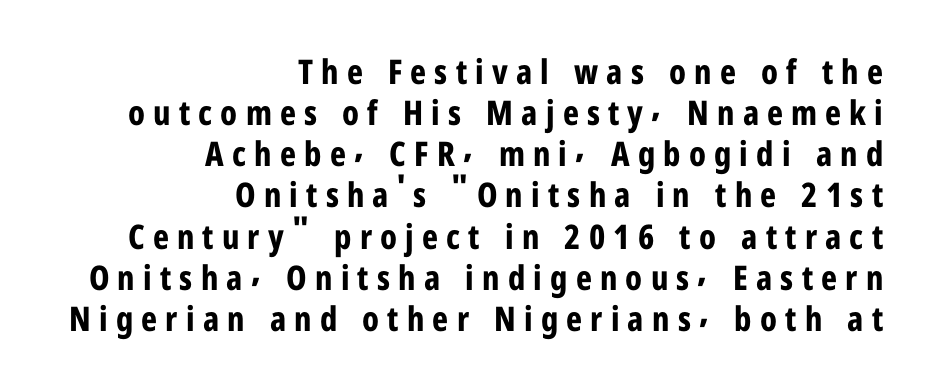
{"serif": "no", "italic": "no", "bold": "yes", "weight": "bold", "width": "condensed", "stroke_contrast": "low", "x_height": "medium", "monospaced": "no", "underline": "no", "align": "right", "line_spacing_ratio": 1.21, "letter_spacing": "wide", "letter_spacing_em": 0.24, "glyph_px": 34}
